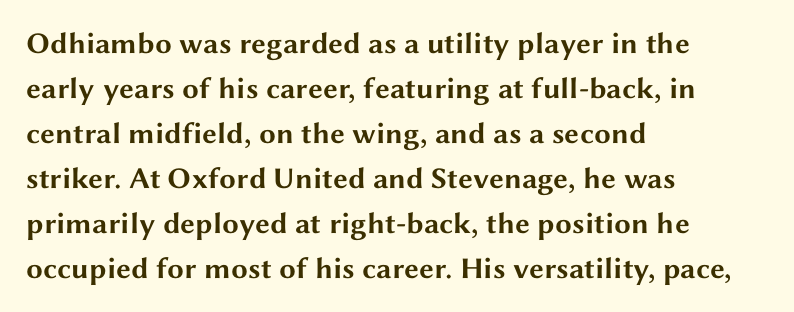
The area under the type is left untouched. A full-strength bold gives these letters their thick strokes. The line texture is even and compact thanks to regular tracking. You could not count columns in this text — the font is proportionally spaced. Does the copy run flush right? No — it runs flush left. Font category for this specimen: sans-serif.
